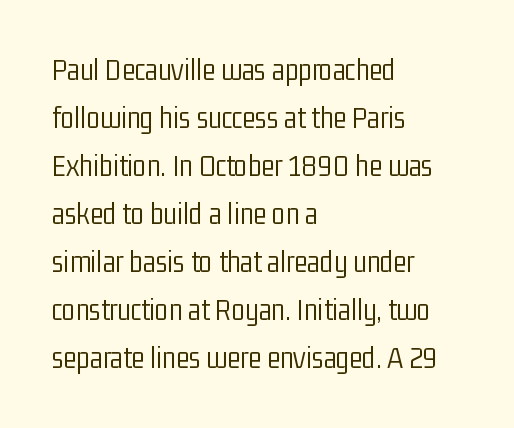
Q: Is the text bold? A: No.
Q: Is the text italic (slanted)? A: No, it is upright.
Q: Is the typeface a serif or a sans-serif typeface? A: Sans-serif.
Q: Is the text underlined? A: No.
Q: How is the paragraph aligned? A: Left-aligned.
Q: Is the spacing between letters normal or unusually wide? A: Normal.
Q: Is the spacing between lines tight, normal or loose? A: Normal.
Q: Width (condensed, normal, or wide)? A: Condensed.
Q: Stroke contrast? A: Low.
Q: x-height? A: Medium.
Q: Monospaced? A: No.
